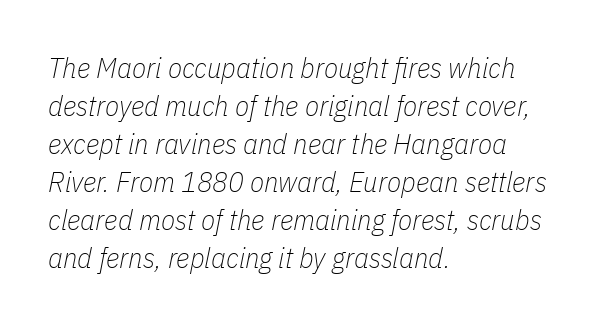
Q: Is the text bold? A: No.
Q: Is the text italic (slanted)? A: Yes, it leans right by about 11 degrees.
Q: Is the text underlined? A: No.
Q: How is the paragraph aligned? A: Left-aligned.
Q: Is the spacing between letters normal or unusually wide? A: Normal.
Q: Is the spacing between lines tight, normal or loose? A: Normal.
Q: Width (condensed, normal, or wide)? A: Condensed.
Q: Stroke contrast? A: Low.
Q: x-height? A: Medium.
Q: Monospaced? A: No.
